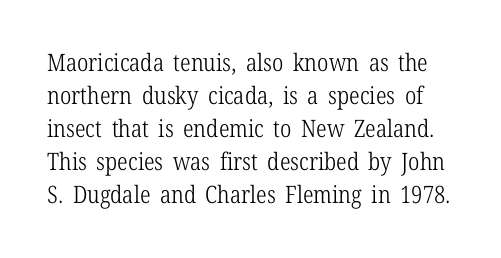
Compared with typical paragraphs, the rows here are spaced about the same. Stroke thickness stays within the range of a standard reading face or lighter. Words appear dense and cohesive because spacing is normal. Only glyphs here, with clear space below each row. This is the regular roman posture of the typeface.
